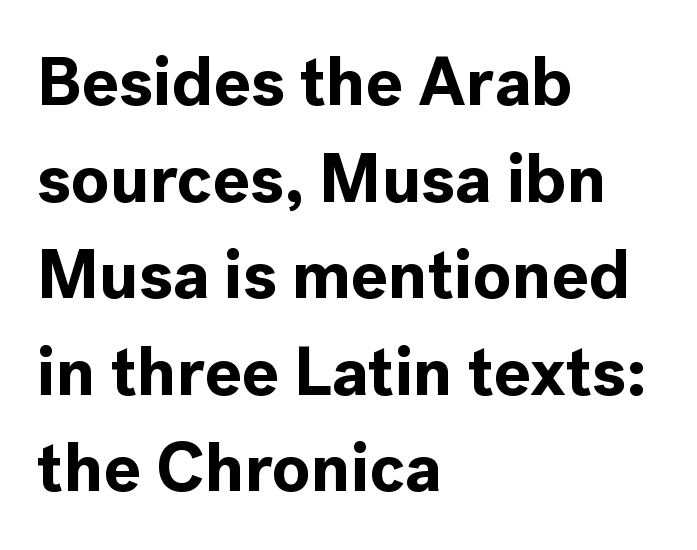
{"serif": "no", "italic": "no", "bold": "yes", "weight": "bold", "width": "normal", "x_height": "medium", "monospaced": "no", "underline": "no", "align": "left", "line_spacing": "normal", "line_spacing_ratio": 1.4, "letter_spacing": "normal", "letter_spacing_em": 0.0, "glyph_px": 69}
